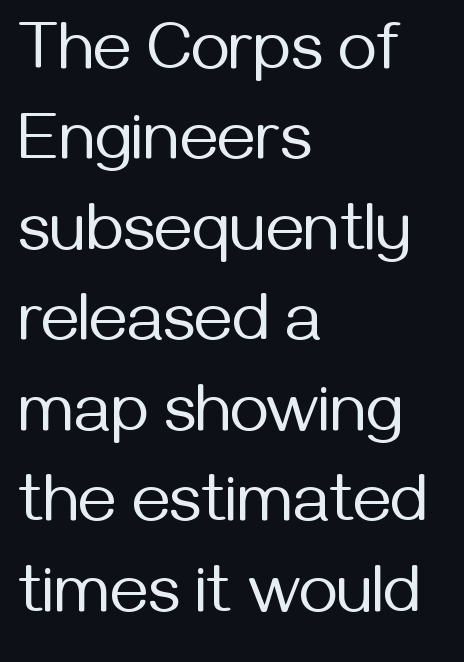
The image shows 67 px regular-weight sans-serif type, upright; set left-aligned, normal line spacing (1.35x), normal letter spacing, not underlined; medium stroke contrast and a medium x-height.
